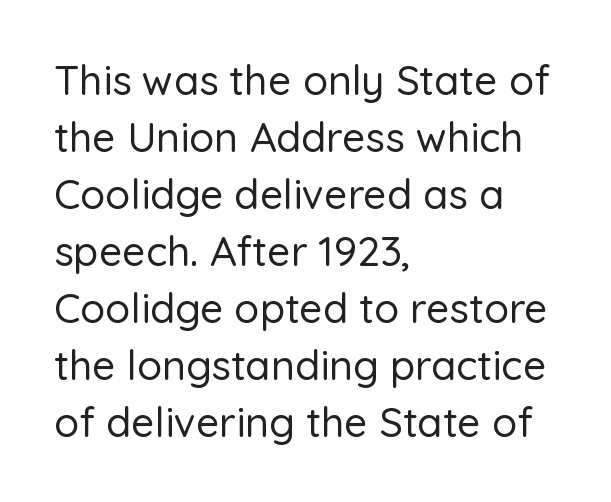
The image shows 41 px sans-serif type, upright; set left-aligned, normal line spacing (1.39x), normal letter spacing, not underlined; low stroke contrast and a medium x-height.
